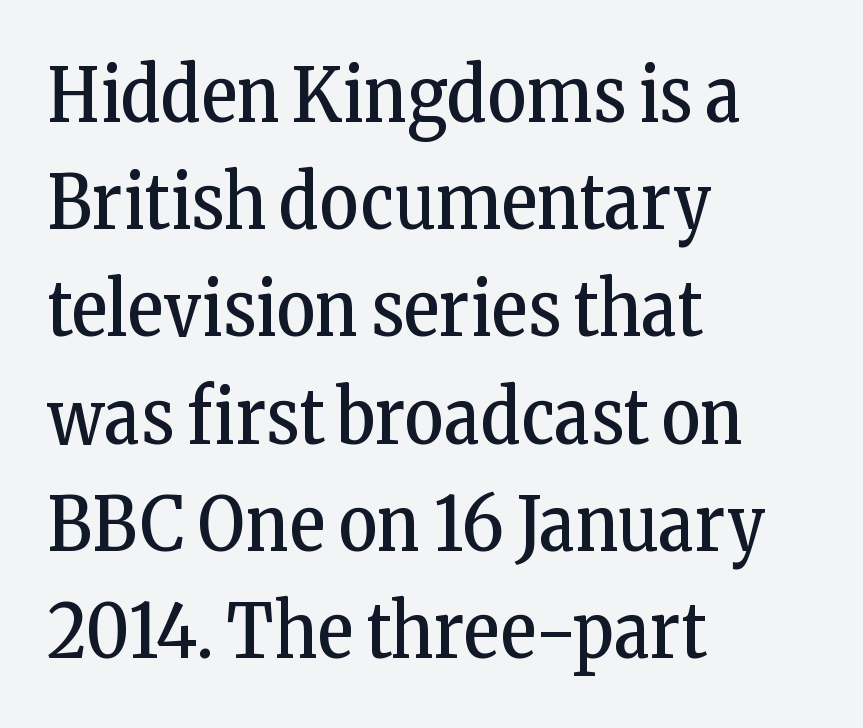
The image shows 75 px regular-weight, condensed serif type, upright; set left-aligned, normal line spacing (1.43x), normal letter spacing, not underlined; low stroke contrast and a medium x-height.
